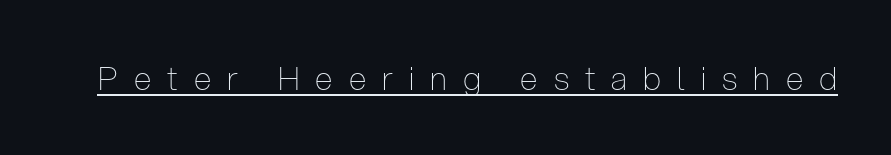
The image shows 32 px thin, condensed sans-serif type, upright; set unusually wide letter spacing (+0.5 em), underlined; low stroke contrast and a medium x-height.
